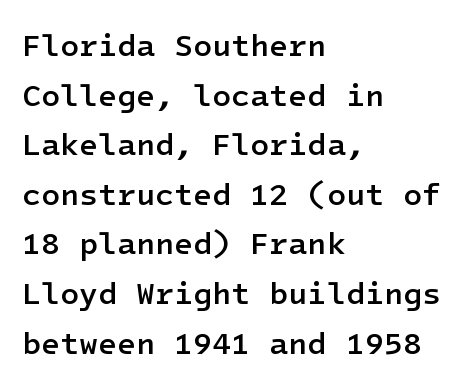
{"serif": "no", "italic": "no", "bold": "semi", "weight": "semibold", "width": "normal", "stroke_contrast": "low", "x_height": "medium", "underline": "no", "align": "left", "line_spacing": "normal", "line_spacing_ratio": 1.6, "letter_spacing": "normal", "letter_spacing_em": 0.0, "glyph_px": 31}
